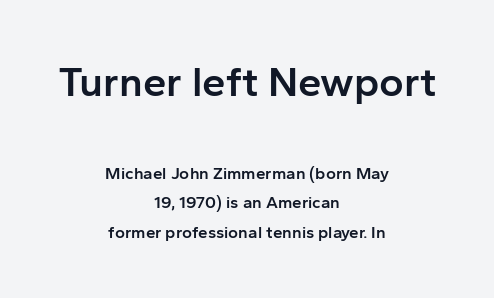
The typeface chosen for these lines omits serifs. Upright lettering throughout. Is this a fixed-width face? No — the glyphs have proportional, varying widths. Reading down the block, each line starts at a different indent, mirrored at its end. This rendering leaves character spacing at its baseline value. Just letters on the line, the space beneath them empty.
